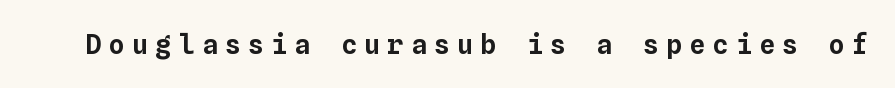
{"italic": "no", "underline": "no", "letter_spacing": "wide", "letter_spacing_em": 0.26, "glyph_px": 27}
